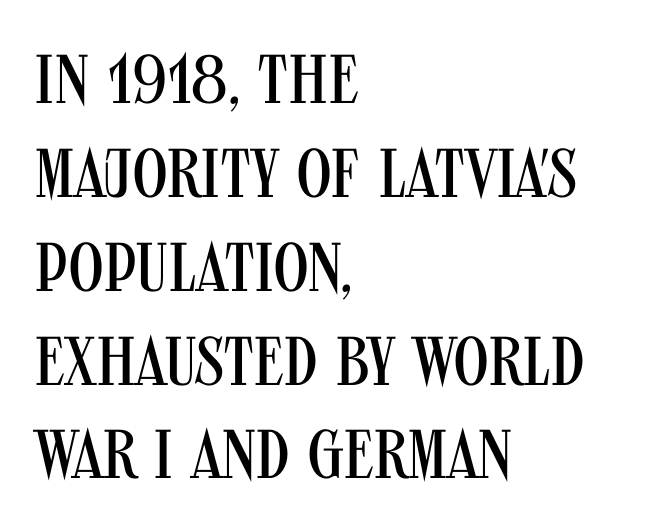
The image shows 69 px regular-weight, condensed sans-serif type, upright; set left-aligned, normal line spacing (1.36x), normal letter spacing, not underlined; medium stroke contrast and a large x-height.
